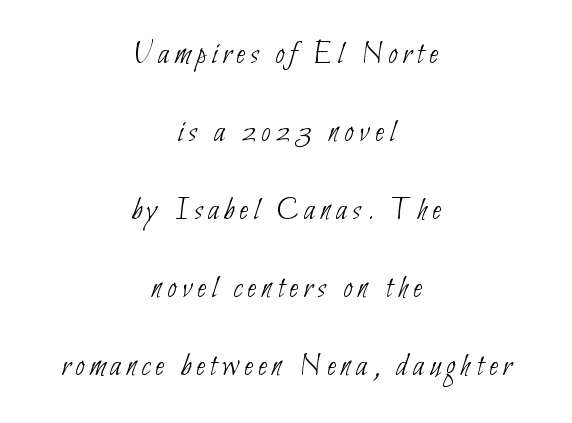
Q: Is the text bold? A: No.
Q: Is the typeface a serif or a sans-serif typeface? A: Sans-serif.
Q: Is the text underlined? A: No.
Q: How is the paragraph aligned? A: Centered.
Q: Is the spacing between lines tight, normal or loose? A: Loose.
Q: Width (condensed, normal, or wide)? A: Condensed.
Q: Stroke contrast? A: Low.
Q: x-height? A: Small.
Q: Monospaced? A: No.
